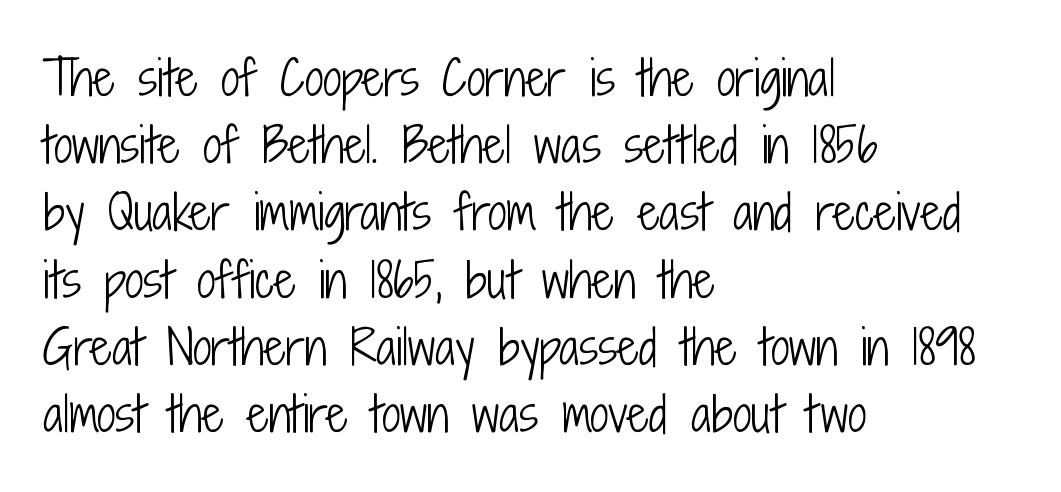
{"serif": "no", "italic": "no", "bold": "no", "weight": "light", "width": "condensed", "stroke_contrast": "low", "x_height": "medium", "monospaced": "no", "underline": "no", "align": "left", "line_spacing": "normal", "line_spacing_ratio": 1.43, "letter_spacing": "normal", "letter_spacing_em": 0.0, "glyph_px": 47}
